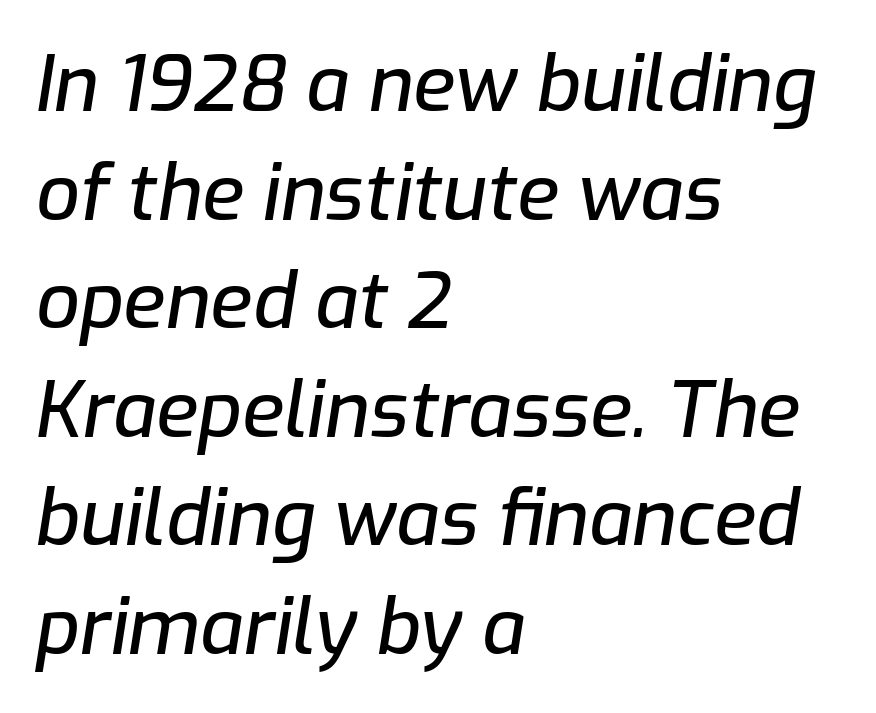
The image shows 77 px text type, italic (leaning right); set left-aligned, normal line spacing (1.41x), normal letter spacing, not underlined; low stroke contrast and a medium x-height.
